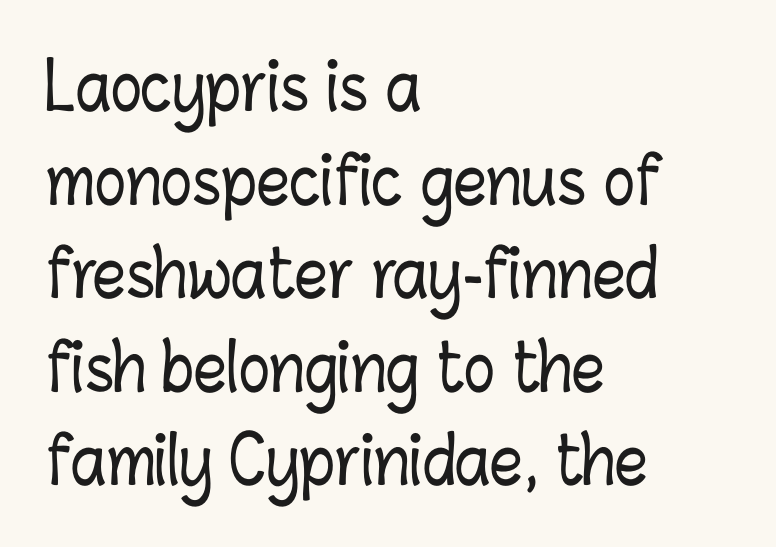
{"italic": "no", "width": "condensed", "stroke_contrast": "low", "x_height": "medium", "monospaced": "no", "underline": "no", "align": "left", "line_spacing": "normal", "line_spacing_ratio": 1.44, "letter_spacing": "normal", "letter_spacing_em": 0.0, "glyph_px": 65}
